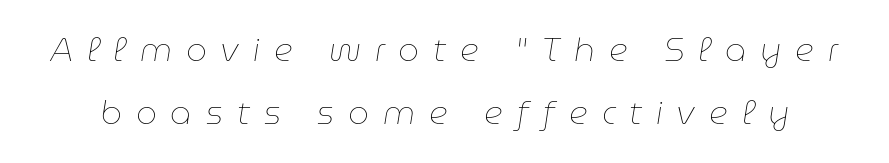
You could not count columns in this text — the font is proportionally spaced. Each new line begins a long way beneath the previous one. On a weight scale, this lands at 450 or below. Plain, unruled lines of type. Someone cranked the tracking dial way up on this one.
